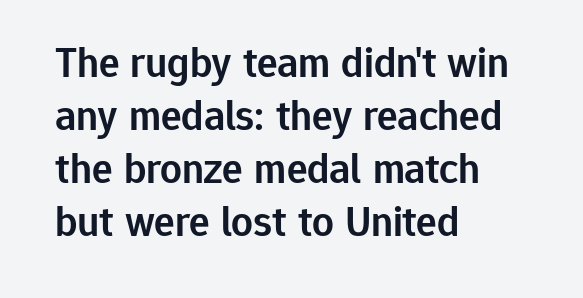
{"serif": "no", "italic": "no", "bold": "semi", "weight": "semibold", "width": "normal", "stroke_contrast": "low", "x_height": "medium", "monospaced": "no", "underline": "no", "align": "left", "line_spacing_ratio": 1.23, "letter_spacing": "normal", "letter_spacing_em": 0.0, "glyph_px": 43}
